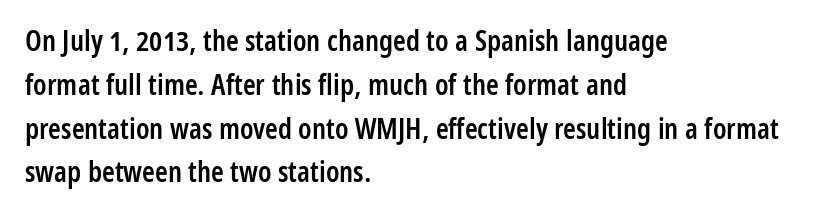
In terms of letterform style, serifs are entirely absent. The rendering uses a moderate line-height, typical for paragraphs. Nothing unusual about the tracking: characters are spaced as the font intends. Each letter keeps its own natural width here, so spacing adapts to shape. Nobody drew a line under any word here.
